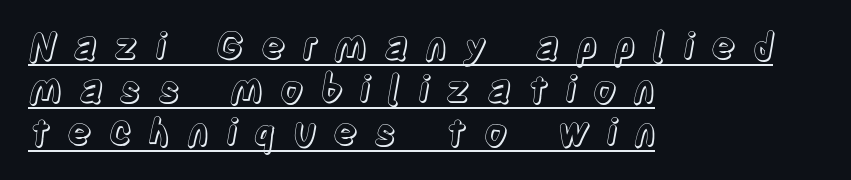
The image shows 37 px condensed type; set left-aligned, line spacing 1.16x, unusually wide letter spacing (+0.44 em), underlined; a large x-height.
